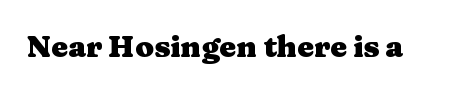
Q: Is the text bold? A: Yes.
Q: Is the text italic (slanted)? A: No, it is upright.
Q: Is the typeface a serif or a sans-serif typeface? A: Serif.
Q: Is the text underlined? A: No.
Q: Is the spacing between letters normal or unusually wide? A: Normal.
Q: Width (condensed, normal, or wide)? A: Wide.
Q: Stroke contrast? A: Medium.
Q: x-height? A: Medium.
Q: Monospaced? A: No.
